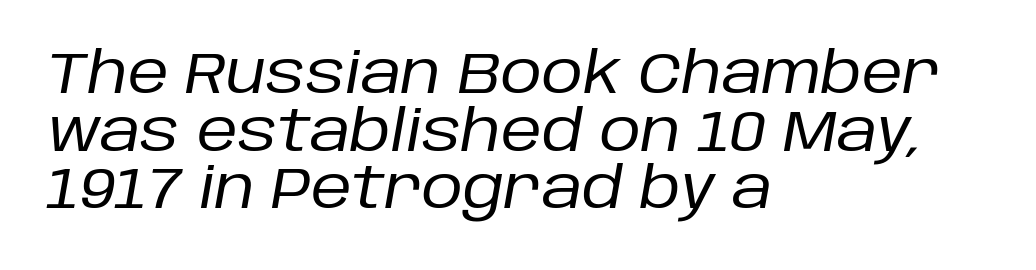
The image shows 57 px regular-weight type, italic (leaning right); set left-aligned, tight line spacing (1.01x), normal letter spacing, not underlined; low stroke contrast and a large x-height.
